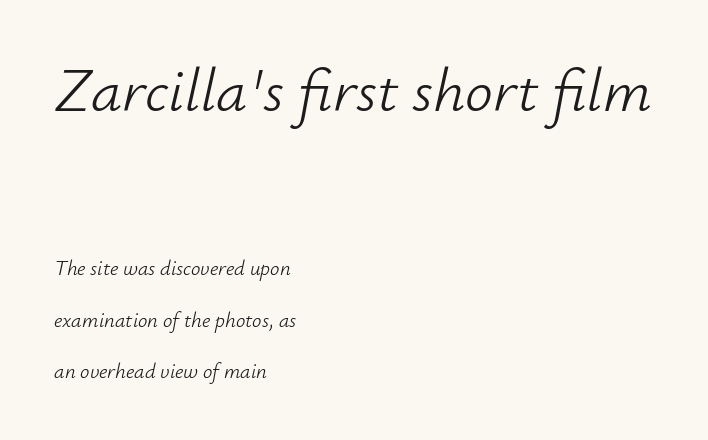
{"italic": "yes", "lean": "right", "slant_degrees": 12, "bold": "no", "weight": "light", "width": "normal", "stroke_contrast": "low", "x_height": "small", "monospaced": "no", "underline": "no", "align": "left", "line_spacing": "loose", "line_spacing_ratio": 2.45, "letter_spacing": "normal", "letter_spacing_em": 0.0, "larger_block": "first", "size_ratio": 2.95, "glyph_px": 62}
